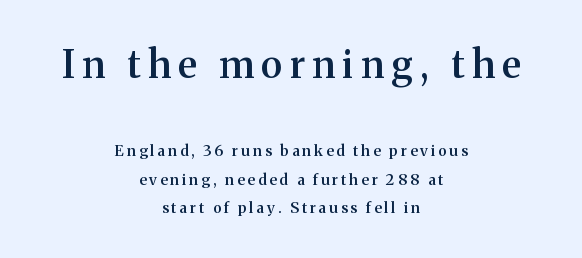
Q: Is the text bold? A: Semi-bold.
Q: Is the text italic (slanted)? A: No, it is upright.
Q: Is the typeface a serif or a sans-serif typeface? A: Serif.
Q: Is the text underlined? A: No.
Q: How is the paragraph aligned? A: Centered.
Q: Is the spacing between letters normal or unusually wide? A: Unusually wide.
Q: Which block of text is set in a larger size, the first (top) or the second (bottom)? A: The first (top) one.
Q: Width (condensed, normal, or wide)? A: Normal.
Q: Stroke contrast? A: Medium.
Q: x-height? A: Medium.
Q: Monospaced? A: No.
